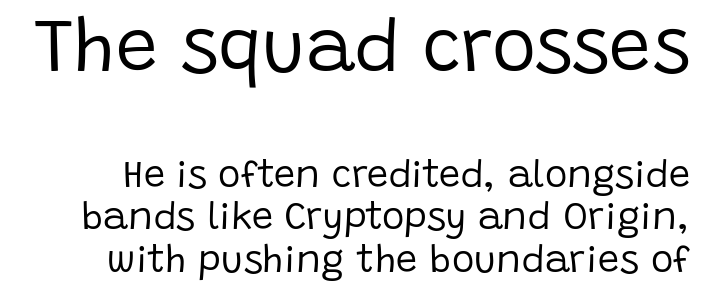
Designer's note — italics off, roman on. Students, observe: this is what under-led, compact text looks like. Grotesque or geometric, the face here clearly has no serifs. The gaps between neighbouring characters are ordinary and unremarkable.
